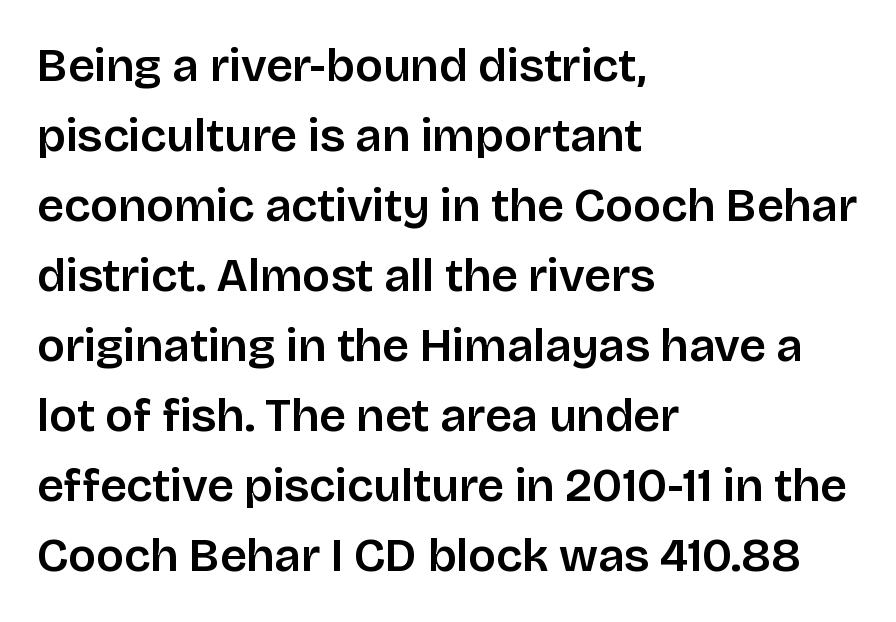
The image shows 47 px sans-serif type, upright; set left-aligned, normal line spacing (1.49x), normal letter spacing, not underlined; low stroke contrast and a large x-height.
